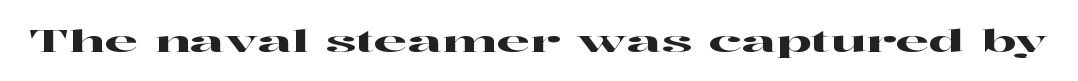
Q: Is the text italic (slanted)? A: No, it is upright.
Q: Is the typeface a serif or a sans-serif typeface? A: Serif.
Q: Is the text underlined? A: No.
Q: Is the spacing between letters normal or unusually wide? A: Normal.
Q: Width (condensed, normal, or wide)? A: Wide.
Q: Stroke contrast? A: High.
Q: x-height? A: Medium.
Q: Monospaced? A: No.
